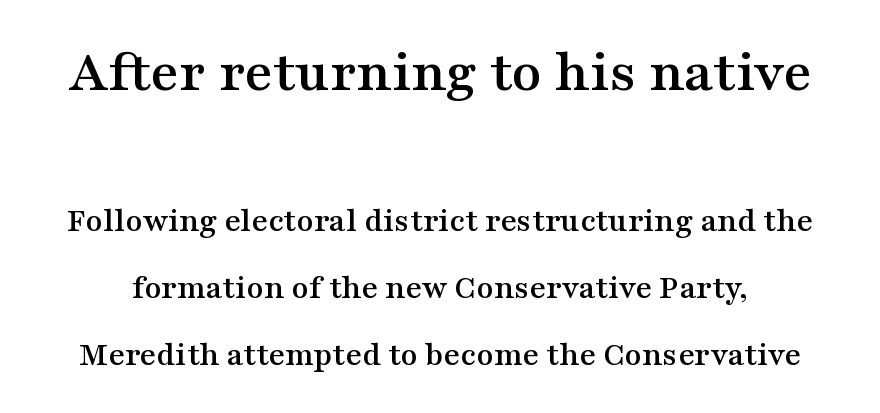
This rendering employs a face with finishing strokes, i.e., a serif. Nobody touched the tracking dial on this one. A clean baseline with only descenders dipping below it. Designer's note — italics off, roman on. Each new line begins a long way beneath the previous one.
